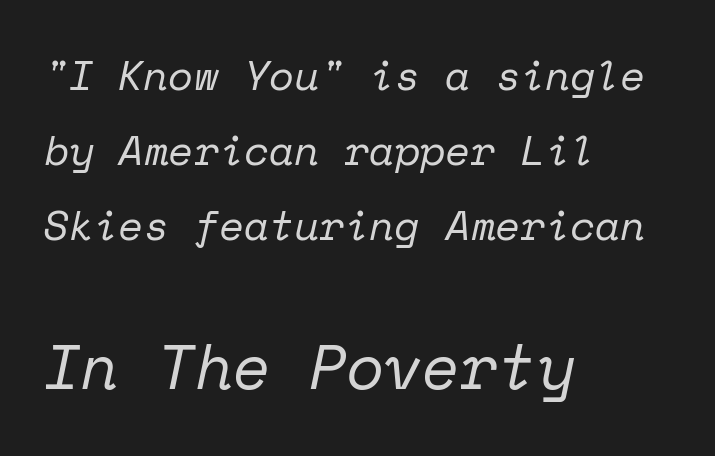
The image shows 62 px regular-weight serif type, italic (leaning right), monospaced; set left-aligned, line spacing 1.83x, normal letter spacing, not underlined; the second (bottom) block is 1.51x larger; low stroke contrast and a medium x-height.
